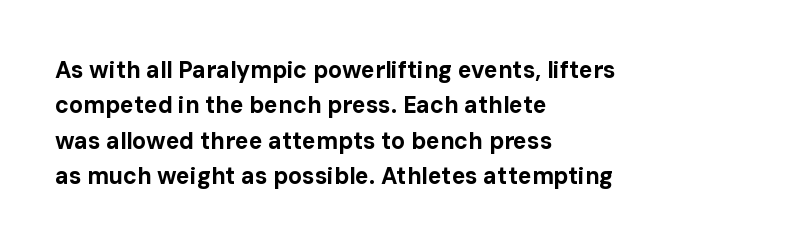
The strip under each line holds only bare page. The designer left line spacing at the default. Typeset ragged right — the left edge is the straight one. Heavy-handed strokes throughout: this text is bold.
